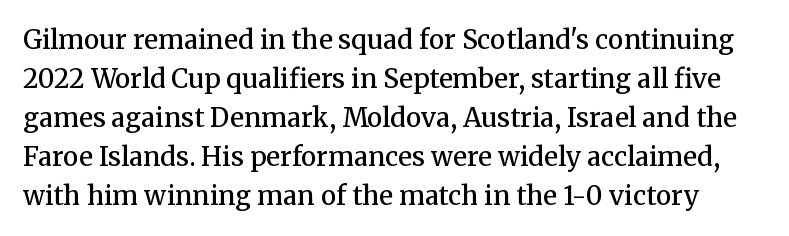
Semibold letterforms, between regular and bold. Plain, unruled lines of type. Standard letterfit; no display-style spreading of the glyphs. In terms of posture, this sample is upright. Vertically, the passage feels balanced, rows spaced as you'd expect.
